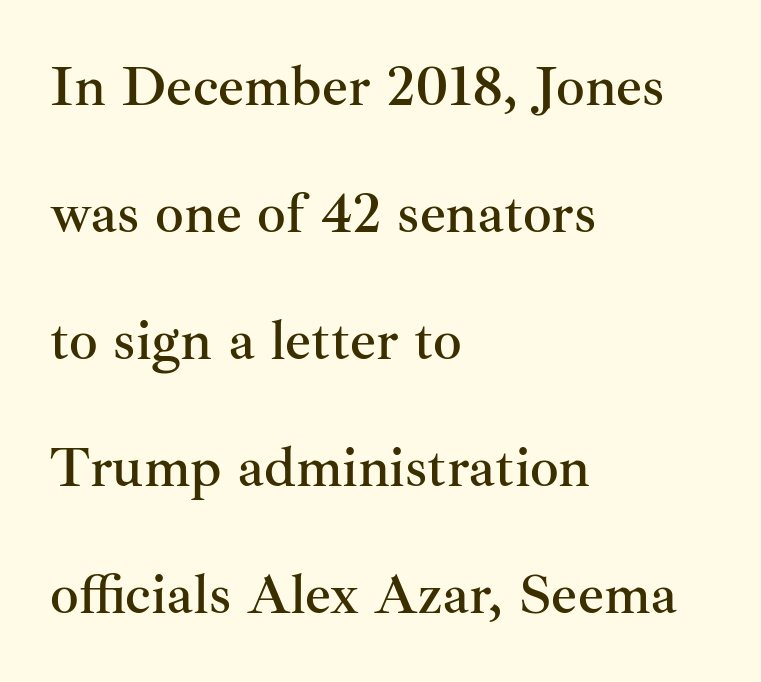
{"serif": "yes", "italic": "no", "width": "normal", "stroke_contrast": "medium", "x_height": "small", "monospaced": "no", "underline": "no", "align": "left", "line_spacing": "loose", "line_spacing_ratio": 2.23, "letter_spacing": "normal", "letter_spacing_em": 0.0, "glyph_px": 57}
